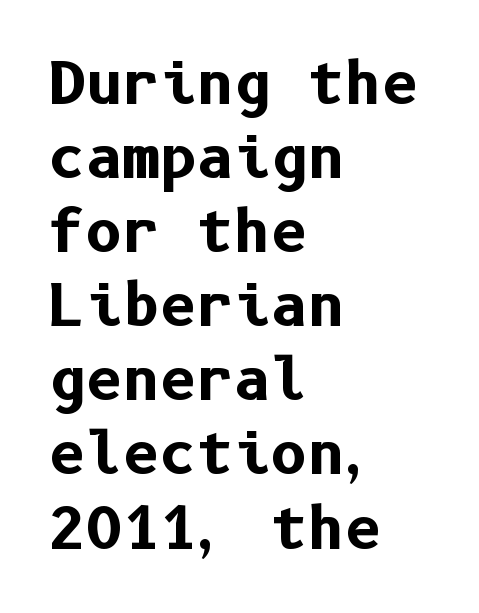
Q: Is the text bold? A: Yes.
Q: Is the text italic (slanted)? A: No, it is upright.
Q: Is the typeface a serif or a sans-serif typeface? A: Sans-serif.
Q: Is the text underlined? A: No.
Q: How is the paragraph aligned? A: Left-aligned.
Q: Is the spacing between letters normal or unusually wide? A: Normal.
Q: Is the spacing between lines tight, normal or loose? A: Normal.
Q: Width (condensed, normal, or wide)? A: Normal.
Q: Stroke contrast? A: Low.
Q: x-height? A: Medium.
